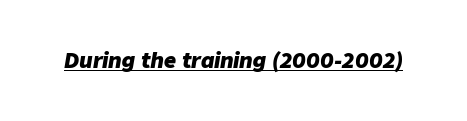
The image shows 21 px bold type, italic (leaning right); set normal letter spacing, underlined.
